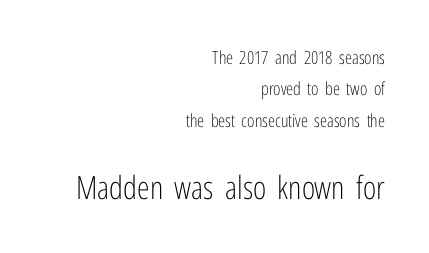
The emphasis by scale lands on block number two, below. The letters sit at their default tracking, neither squeezed nor spread. The letters stand upright; this is a roman face. No word sits above an underline. Varying glyph widths throughout — classic text-font behaviour. The lines are quadded right.
